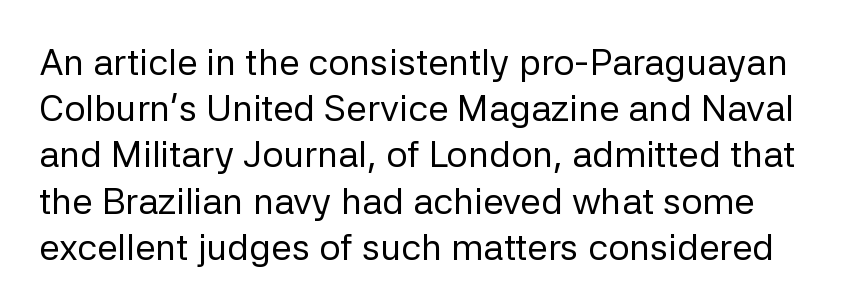
{"serif": "no", "italic": "no", "bold": "no", "weight": "regular", "width": "normal", "stroke_contrast": "low", "x_height": "medium", "monospaced": "no", "underline": "no", "line_spacing": "normal", "line_spacing_ratio": 1.25, "letter_spacing": "normal", "letter_spacing_em": 0.0, "glyph_px": 37}
